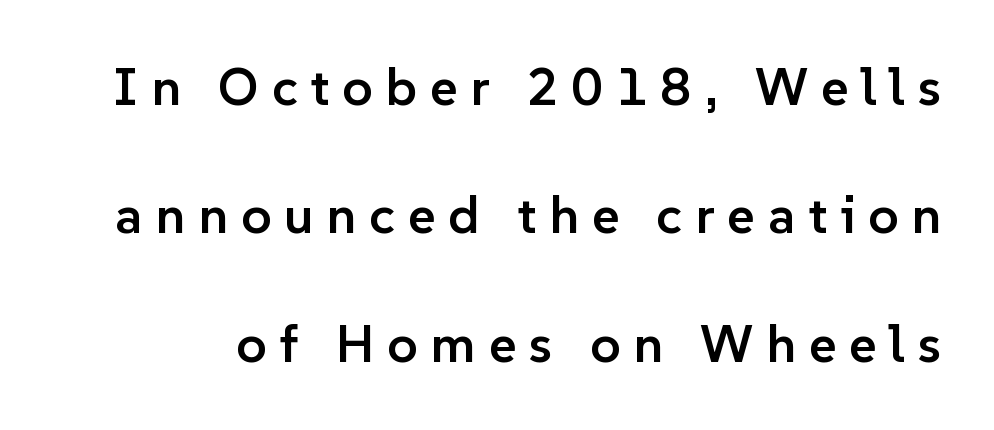
Check under the words: just untouched page. The lines are spread far apart with generous leading. Nothing sits at the stroke ends, so this counts as sans-serif. A typesetter would mark this as roman, not italic. Character widths vary here, with narrow letters taking less room than wide ones.
